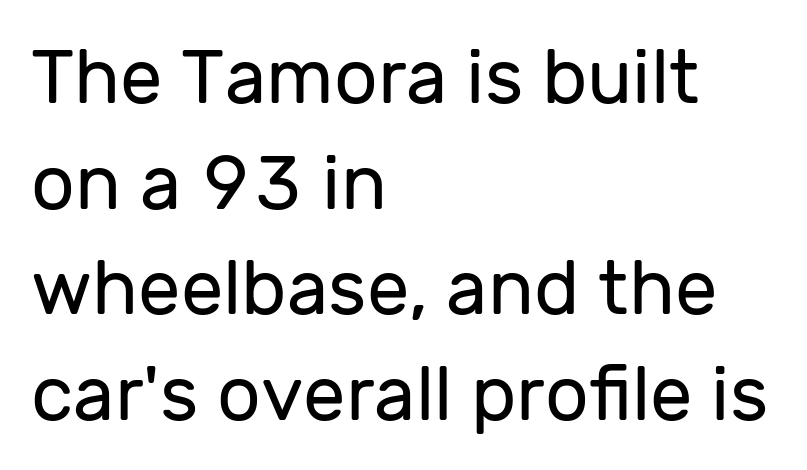
Q: Is the text bold? A: No.
Q: Is the text italic (slanted)? A: No, it is upright.
Q: Is the typeface a serif or a sans-serif typeface? A: Sans-serif.
Q: Is the text underlined? A: No.
Q: How is the paragraph aligned? A: Left-aligned.
Q: Is the spacing between letters normal or unusually wide? A: Normal.
Q: Is the spacing between lines tight, normal or loose? A: Normal.
Q: Width (condensed, normal, or wide)? A: Normal.
Q: Stroke contrast? A: Low.
Q: x-height? A: Medium.
Q: Monospaced? A: No.
